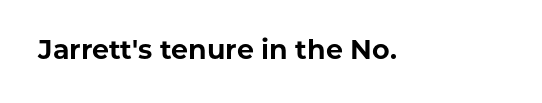
The image shows 27 px bold type, upright; set normal letter spacing, not underlined.
